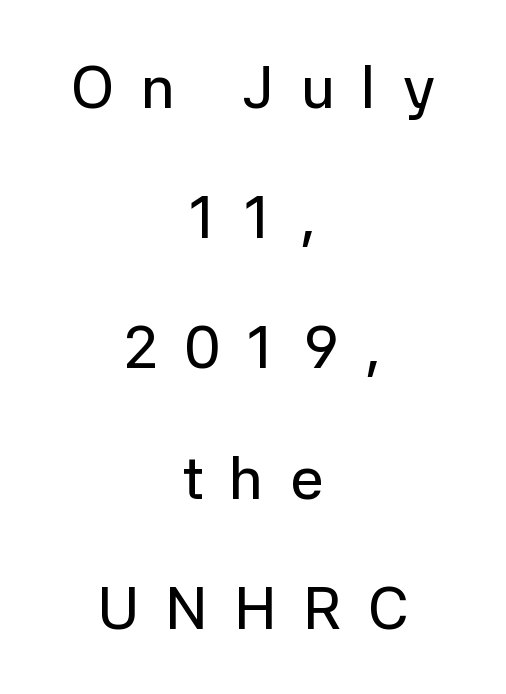
The image shows 60 px sans-serif type, upright; set centered, loose line spacing (2.17x), unusually wide letter spacing (+0.44 em), not underlined; low stroke contrast and a medium x-height.
